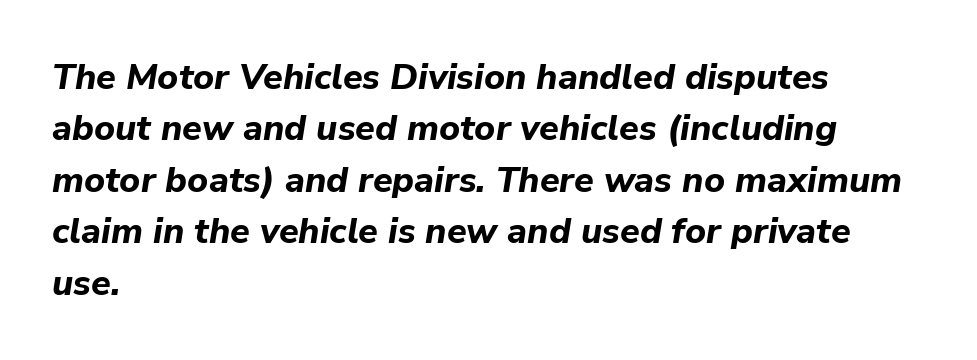
The image shows 36 px bold type, italic (leaning right); set left-aligned, normal line spacing (1.43x), normal letter spacing, not underlined; low stroke contrast and a medium x-height.
